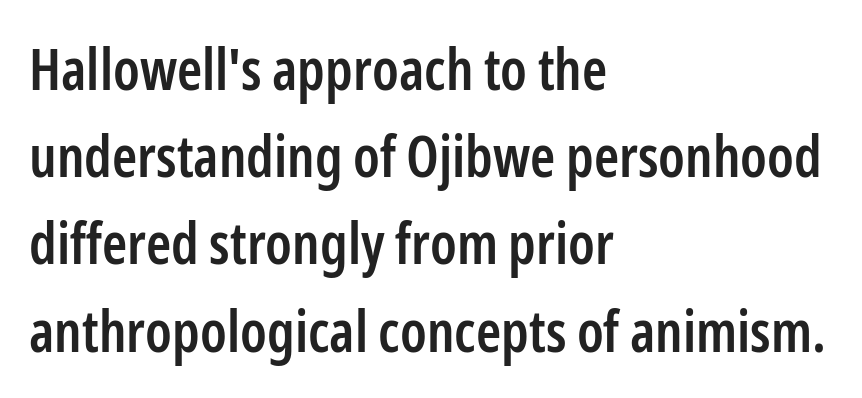
The image shows 57 px semibold, condensed sans-serif type, upright; set left-aligned, normal line spacing (1.53x), normal letter spacing, not underlined; low stroke contrast and a medium x-height.
